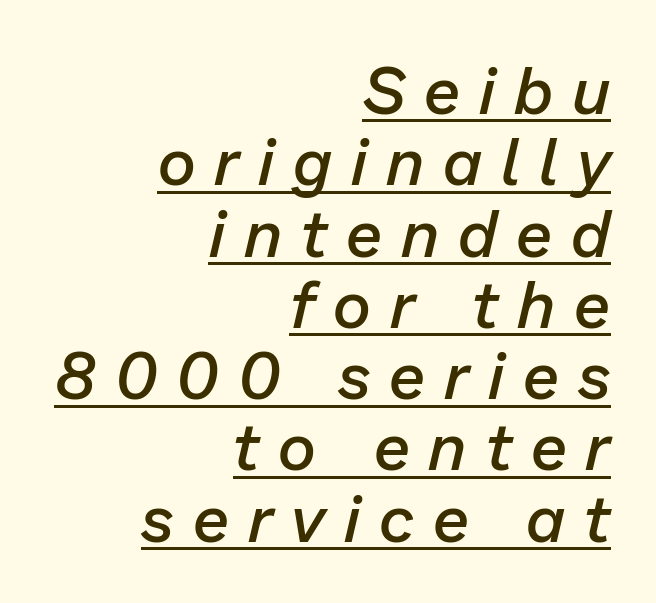
Q: Is the text bold? A: Semi-bold.
Q: Is the text italic (slanted)? A: Yes, it leans right by about 13 degrees.
Q: Is the text underlined? A: Yes.
Q: How is the paragraph aligned? A: Right-aligned.
Q: Is the spacing between letters normal or unusually wide? A: Unusually wide.
Q: Is the spacing between lines tight, normal or loose? A: Tight.
Q: Width (condensed, normal, or wide)? A: Normal.
Q: Stroke contrast? A: Low.
Q: x-height? A: Medium.
Q: Monospaced? A: No.
